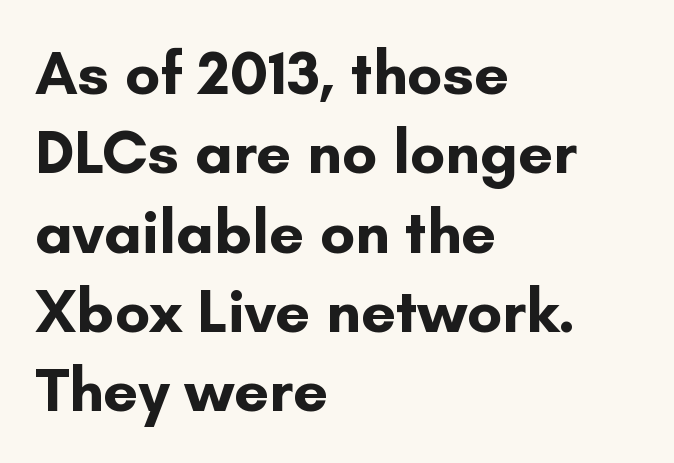
Q: Is the text bold? A: Yes.
Q: Is the text italic (slanted)? A: No, it is upright.
Q: Is the typeface a serif or a sans-serif typeface? A: Sans-serif.
Q: Is the text underlined? A: No.
Q: How is the paragraph aligned? A: Left-aligned.
Q: Is the spacing between letters normal or unusually wide? A: Normal.
Q: Is the spacing between lines tight, normal or loose? A: Normal.
Q: Width (condensed, normal, or wide)? A: Normal.
Q: Stroke contrast? A: Low.
Q: x-height? A: Small.
Q: Monospaced? A: No.
